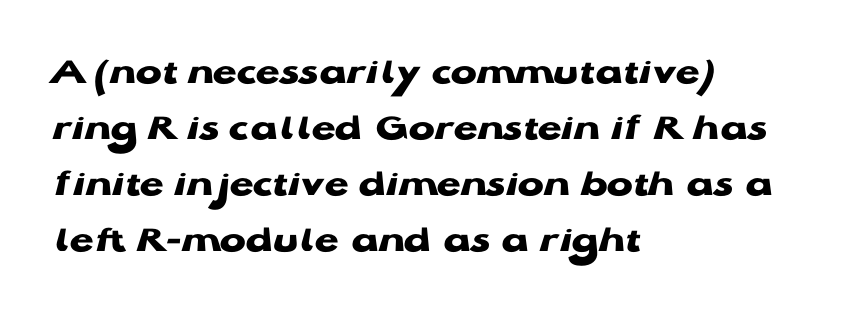
Q: Is the text bold? A: Yes.
Q: Is the text italic (slanted)? A: No, it is upright.
Q: Is the typeface a serif or a sans-serif typeface? A: Sans-serif.
Q: Is the text underlined? A: No.
Q: How is the paragraph aligned? A: Left-aligned.
Q: Is the spacing between letters normal or unusually wide? A: Normal.
Q: Is the spacing between lines tight, normal or loose? A: Normal.
Q: Width (condensed, normal, or wide)? A: Wide.
Q: Stroke contrast? A: Low.
Q: x-height? A: Medium.
Q: Monospaced? A: No.
